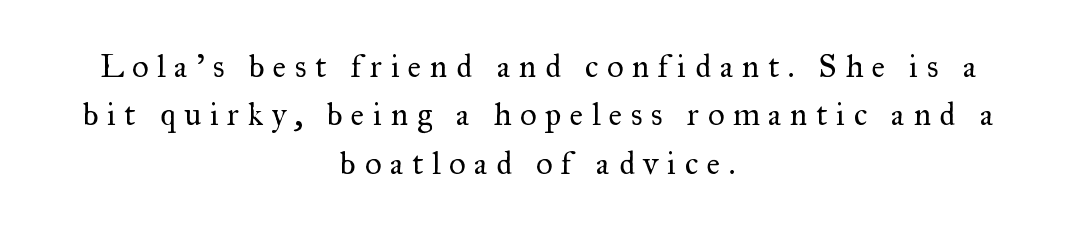
These lines are composed in type with serifs. How are the letters spaced? Widely, with obvious added tracking. The space directly below the letters is spotless. The axis of the letterforms is exactly vertical. The typesetter chose a symmetrical, centered arrangement here. Proportional: the letters do not fall into vertical columns.
